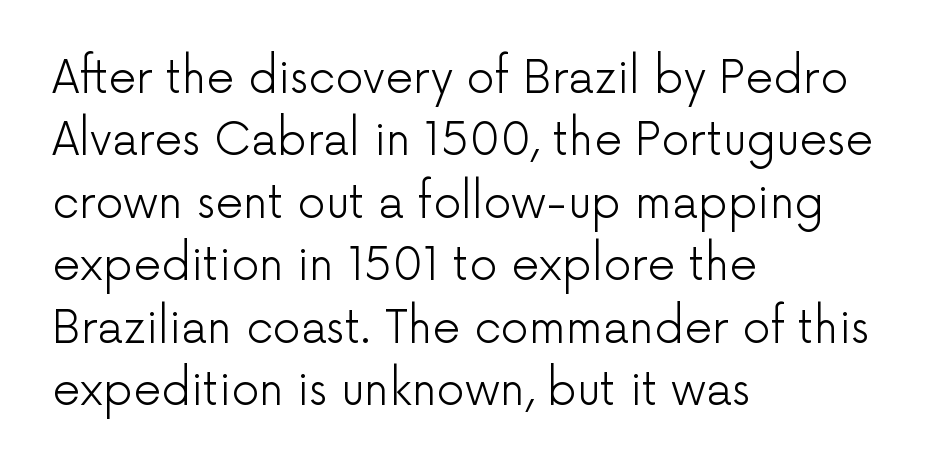
The space beneath each line is pristine and unruled. The axis of the letterforms is exactly vertical. Nope, no serifs anywhere on these letters. No letter is thick-stroked: the sample isn't bold. Spacing verdict: proportional, widths tailored to each character. The lines are quadded left.
